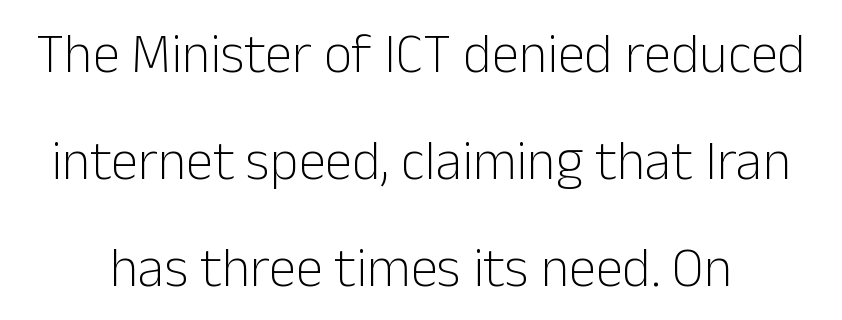
What kind of face is this? One without serifs — a sans. You could fit nearly another row in the gap between these rows. The letters sit at their default tracking, neither squeezed nor spread. This sample has the flowing, uneven cadence of proportional lettering. No extra ink here — the face is not bold. The gap between lines stays unmarked.
